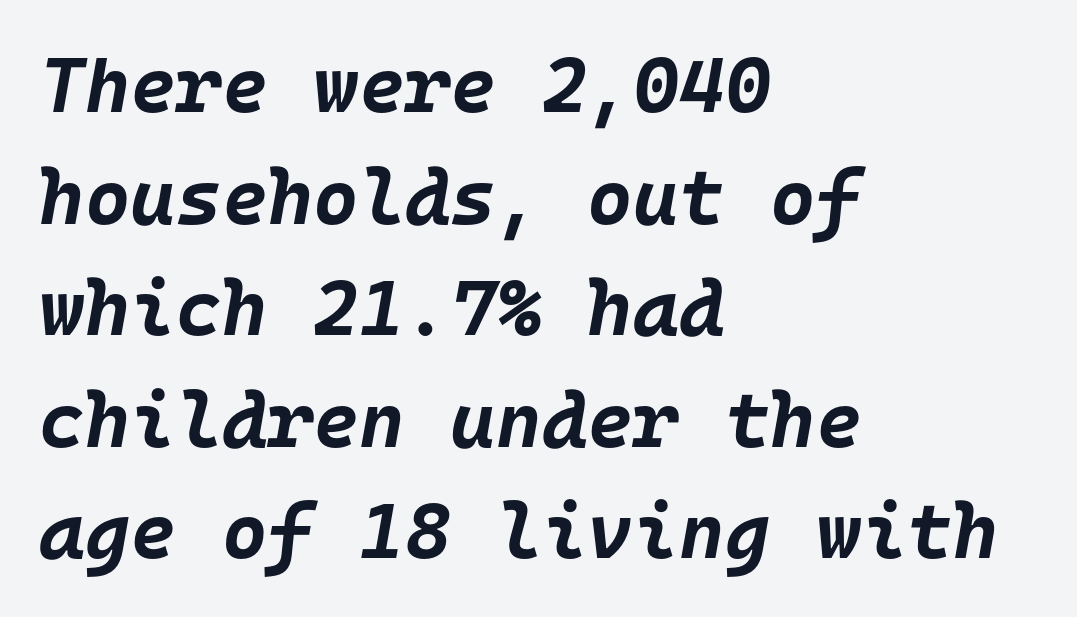
{"italic": "yes", "lean": "right", "slant_degrees": 10, "bold": "yes", "weight": "bold", "width": "normal", "stroke_contrast": "low", "x_height": "large", "monospaced": "yes", "underline": "no", "align": "left", "line_spacing": "normal", "line_spacing_ratio": 1.43, "letter_spacing": "normal", "letter_spacing_em": 0.0, "glyph_px": 78}
